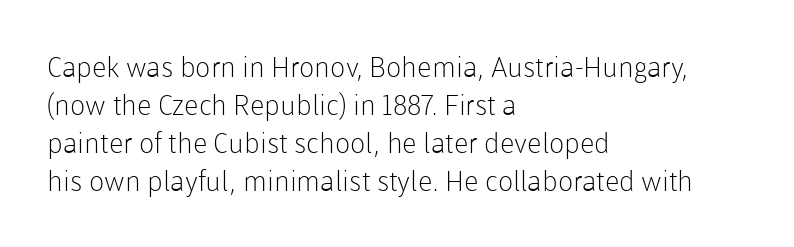
The image shows 28 px light sans-serif type, upright; set left-aligned, normal line spacing (1.36x), normal letter spacing, not underlined; low stroke contrast and a medium x-height.
